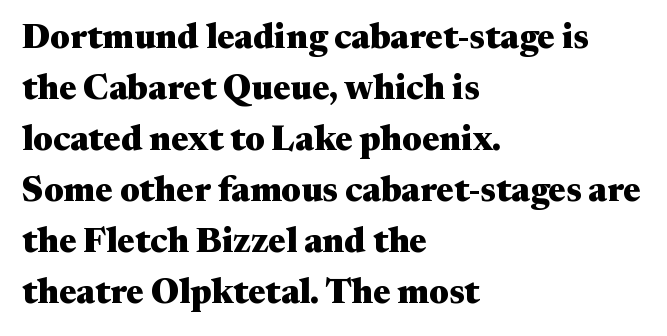
{"serif": "yes", "italic": "no", "bold": "yes", "weight": "heavy", "width": "wide", "stroke_contrast": "medium", "x_height": "medium", "monospaced": "no", "underline": "no", "align": "left", "line_spacing": "normal", "line_spacing_ratio": 1.46, "letter_spacing": "normal", "letter_spacing_em": 0.0, "glyph_px": 35}
